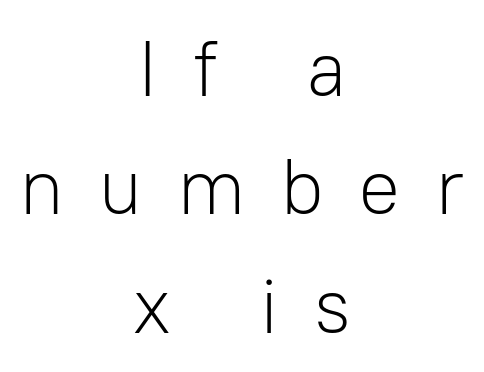
{"serif": "no", "italic": "no", "bold": "no", "weight": "light", "width": "normal", "stroke_contrast": "low", "x_height": "medium", "monospaced": "no", "underline": "no", "align": "center", "line_spacing": "normal", "line_spacing_ratio": 1.5, "letter_spacing": "wide", "letter_spacing_em": 0.43, "glyph_px": 79}
